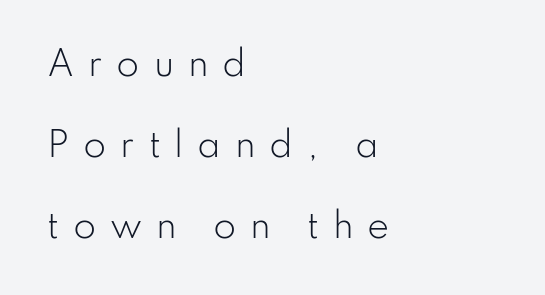
Q: Is the text bold? A: No.
Q: Is the text italic (slanted)? A: No, it is upright.
Q: Is the typeface a serif or a sans-serif typeface? A: Sans-serif.
Q: Is the text underlined? A: No.
Q: How is the paragraph aligned? A: Left-aligned.
Q: Is the spacing between letters normal or unusually wide? A: Unusually wide.
Q: Is the spacing between lines tight, normal or loose? A: Loose.
Q: Width (condensed, normal, or wide)? A: Normal.
Q: Stroke contrast? A: Low.
Q: x-height? A: Small.
Q: Monospaced? A: No.
